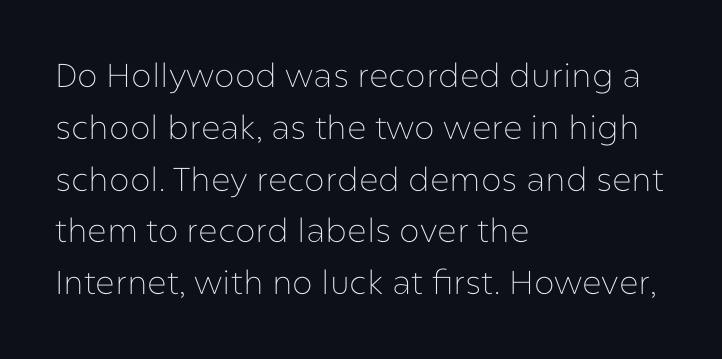
Q: Is the text bold? A: No.
Q: Is the text italic (slanted)? A: No, it is upright.
Q: Is the typeface a serif or a sans-serif typeface? A: Sans-serif.
Q: Is the text underlined? A: No.
Q: How is the paragraph aligned? A: Left-aligned.
Q: Is the spacing between letters normal or unusually wide? A: Normal.
Q: Is the spacing between lines tight, normal or loose? A: Normal.
Q: Width (condensed, normal, or wide)? A: Normal.
Q: Stroke contrast? A: Low.
Q: x-height? A: Medium.
Q: Monospaced? A: No.
